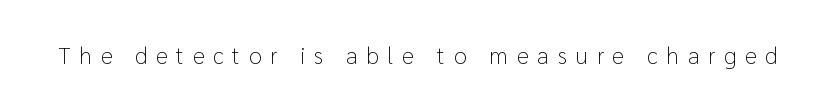
Q: Is the text bold? A: No.
Q: Is the text italic (slanted)? A: No, it is upright.
Q: Is the text underlined? A: No.
Q: Is the spacing between letters normal or unusually wide? A: Unusually wide.
